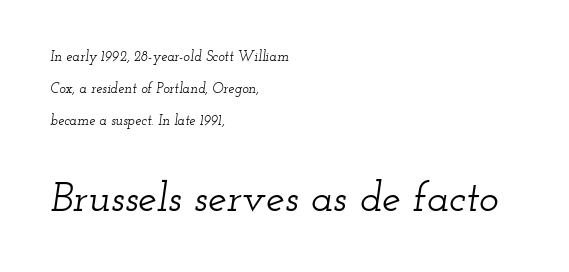
The image shows 42 px wide serif type, italic (leaning right); set left-aligned, loose line spacing (2.27x), normal letter spacing, not underlined; the second (bottom) block is 3.0x larger; low stroke contrast and a small x-height.
